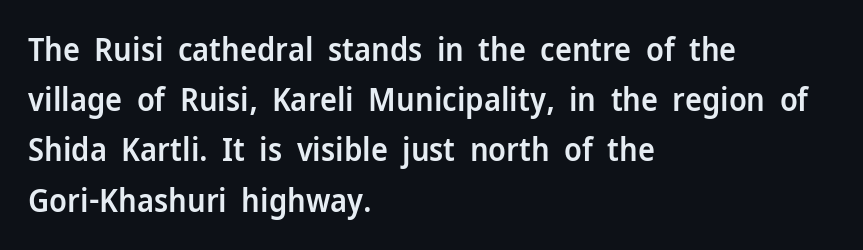
{"serif": "no", "italic": "no", "bold": "semi", "weight": "semibold", "width": "normal", "stroke_contrast": "low", "x_height": "medium", "monospaced": "no", "underline": "no", "align": "left", "line_spacing": "normal", "line_spacing_ratio": 1.57, "letter_spacing": "normal", "letter_spacing_em": 0.0, "glyph_px": 32}
